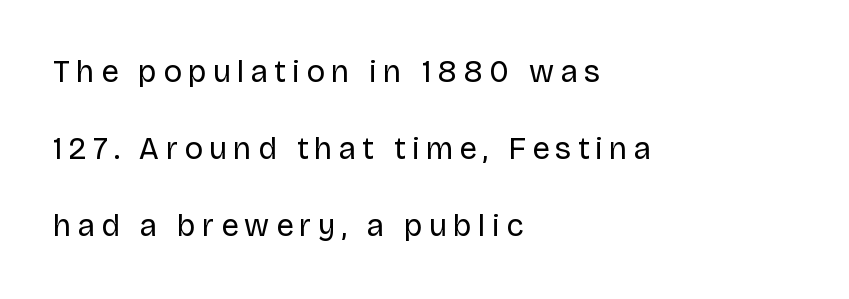
Q: Is the text bold? A: No.
Q: Is the text italic (slanted)? A: No, it is upright.
Q: Is the typeface a serif or a sans-serif typeface? A: Sans-serif.
Q: Is the text underlined? A: No.
Q: How is the paragraph aligned? A: Left-aligned.
Q: Is the spacing between letters normal or unusually wide? A: Unusually wide.
Q: Is the spacing between lines tight, normal or loose? A: Loose.
Q: Width (condensed, normal, or wide)? A: Normal.
Q: Stroke contrast? A: Low.
Q: x-height? A: Large.
Q: Monospaced? A: No.
